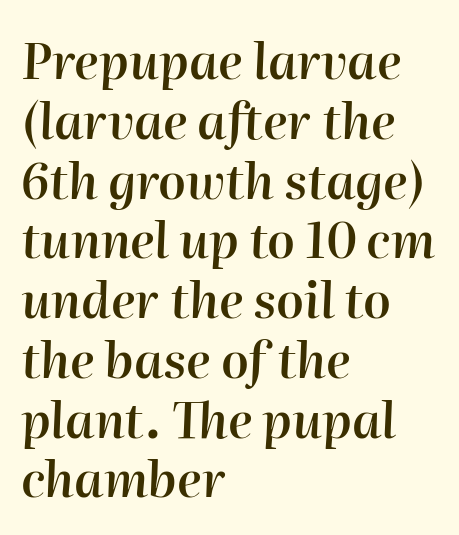
Q: Is the text bold? A: Semi-bold.
Q: Is the text italic (slanted)? A: Yes, it leans right by about 2 degrees.
Q: Is the text underlined? A: No.
Q: How is the paragraph aligned? A: Left-aligned.
Q: Is the spacing between letters normal or unusually wide? A: Normal.
Q: Width (condensed, normal, or wide)? A: Normal.
Q: Stroke contrast? A: High.
Q: x-height? A: Medium.
Q: Monospaced? A: No.
